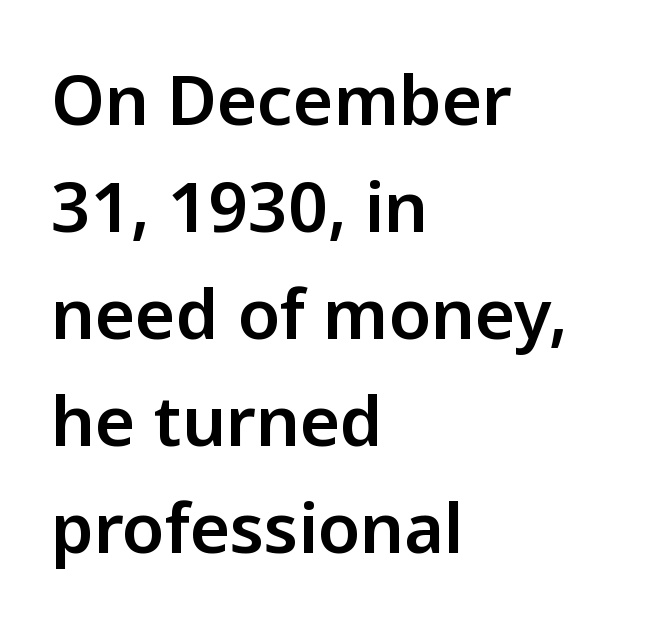
The image shows 69 px sans-serif type, upright; set left-aligned, normal line spacing (1.55x), normal letter spacing, not underlined; low stroke contrast and a medium x-height.
